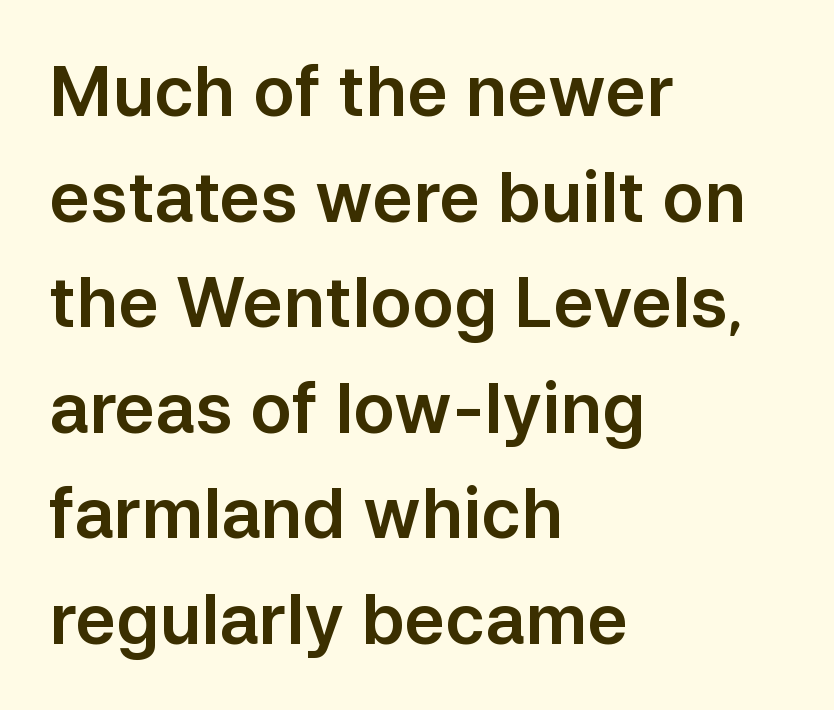
The designer went with a sans here, leaving each stem footless. Each line starts at the same left margin while the right side varies. This is the regular roman posture of the typeface. The line texture is even and compact thanks to regular tracking. The face used here is proportionally spaced, like ordinary book or web type.
